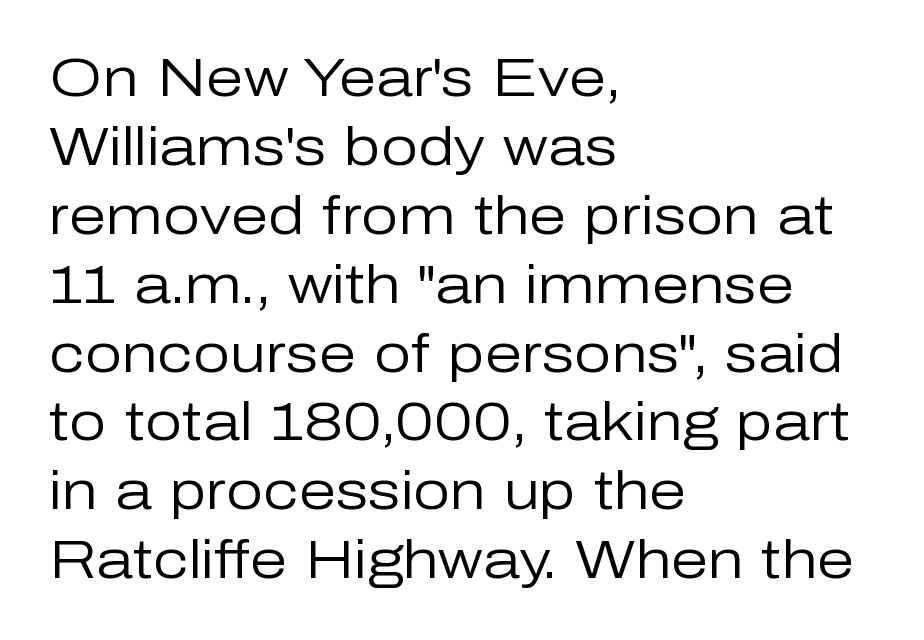
The block of text has a typical density, with ordinary space between rows. In terms of posture, this sample is upright. Caption: multi-line text, flush left, ragged right. Are there feet on the stems? There aren't — it's a sans. The zone under the glyphs is completely vacant. Stems here are at most as thick as an everyday book face.
